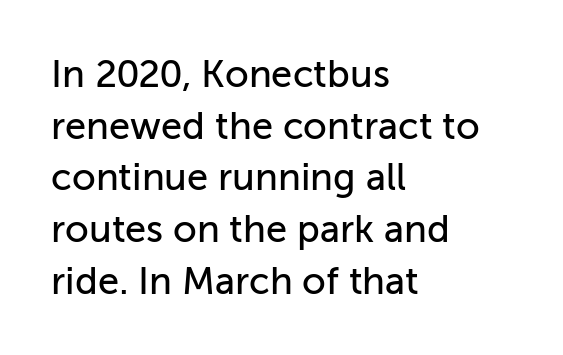
{"serif": "no", "italic": "no", "width": "normal", "stroke_contrast": "low", "x_height": "medium", "monospaced": "no", "underline": "no", "align": "left", "line_spacing": "normal", "line_spacing_ratio": 1.36, "letter_spacing": "normal", "letter_spacing_em": 0.0, "glyph_px": 38}
